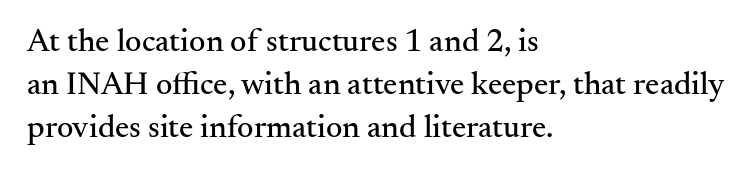
{"serif": "yes", "italic": "no", "width": "normal", "stroke_contrast": "medium", "x_height": "small", "monospaced": "no", "underline": "no", "align": "left", "line_spacing": "normal", "line_spacing_ratio": 1.34, "letter_spacing": "normal", "letter_spacing_em": 0.0, "glyph_px": 32}
